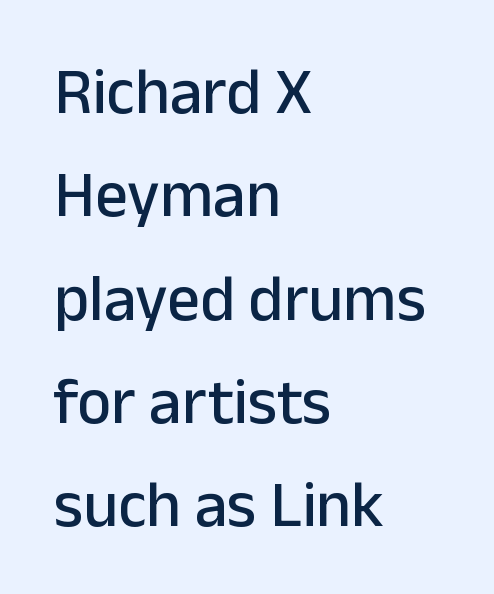
{"serif": "no", "italic": "no", "width": "normal", "stroke_contrast": "low", "x_height": "medium", "monospaced": "no", "underline": "no", "align": "left", "line_spacing": "normal", "line_spacing_ratio": 1.59, "letter_spacing": "normal", "letter_spacing_em": 0.0, "glyph_px": 65}
